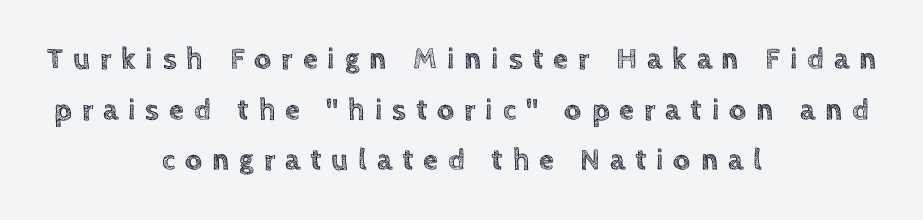
Q: Is the text italic (slanted)? A: No, it is upright.
Q: Is the text underlined? A: No.
Q: How is the paragraph aligned? A: Centered.
Q: Is the spacing between letters normal or unusually wide? A: Unusually wide.
Q: Is the spacing between lines tight, normal or loose? A: Normal.
Q: Width (condensed, normal, or wide)? A: Normal.
Q: x-height? A: Large.
Q: Monospaced? A: No.
